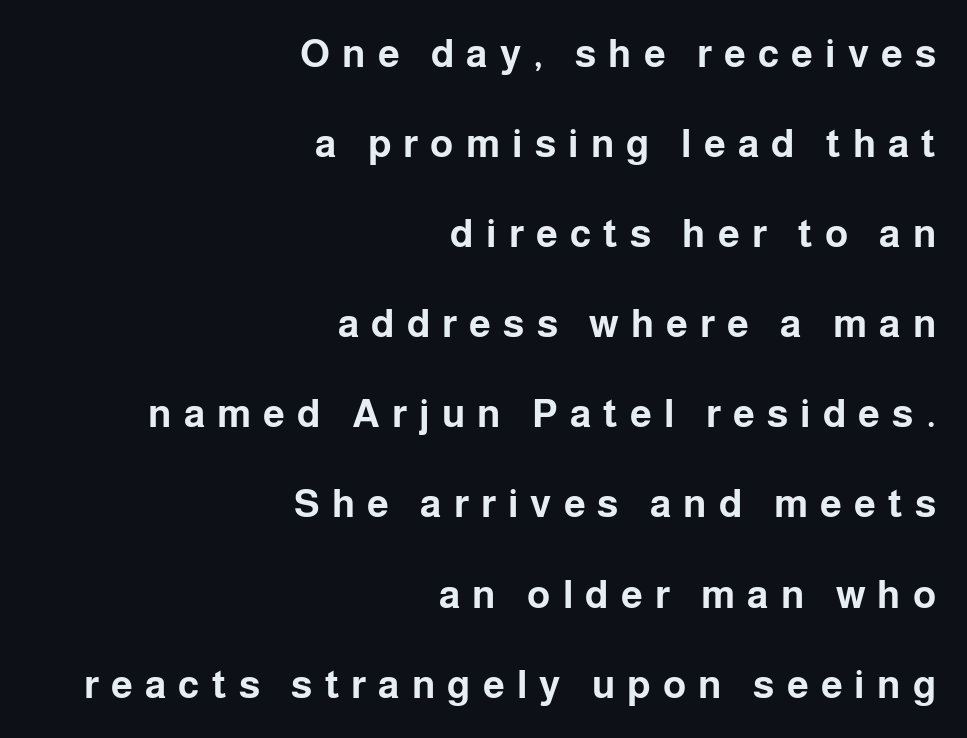
Q: Is the text bold? A: Yes.
Q: Is the text italic (slanted)? A: No, it is upright.
Q: Is the typeface a serif or a sans-serif typeface? A: Sans-serif.
Q: Is the text underlined? A: No.
Q: How is the paragraph aligned? A: Right-aligned.
Q: Is the spacing between letters normal or unusually wide? A: Unusually wide.
Q: Is the spacing between lines tight, normal or loose? A: Loose.
Q: Width (condensed, normal, or wide)? A: Normal.
Q: Stroke contrast? A: Low.
Q: x-height? A: Medium.
Q: Monospaced? A: No.
